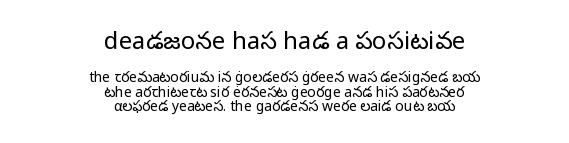
The image shows 24 px text type, upright; set centered, tight line spacing (1.01x), normal letter spacing, not underlined; the first (top) block is 1.71x larger.
